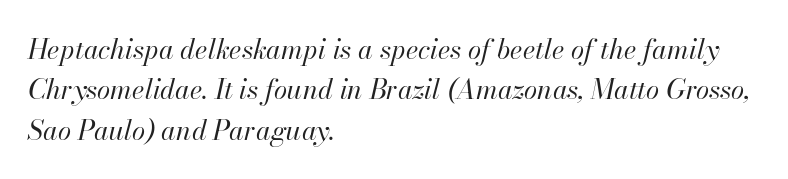
The image shows 27 px text type, italic (leaning right); set left-aligned, normal line spacing (1.5x), normal letter spacing, not underlined.
